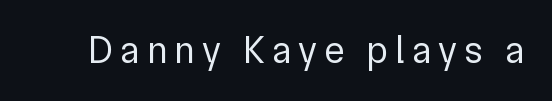
Anything drawn beneath the words? Only blank space. Stroke thickness stays within the range of a standard reading face or lighter. Does the type have serifs? No, each stem ends abruptly. Each letter keeps its own natural width here, so spacing adapts to shape. The letters stand upright; this is a roman face.
